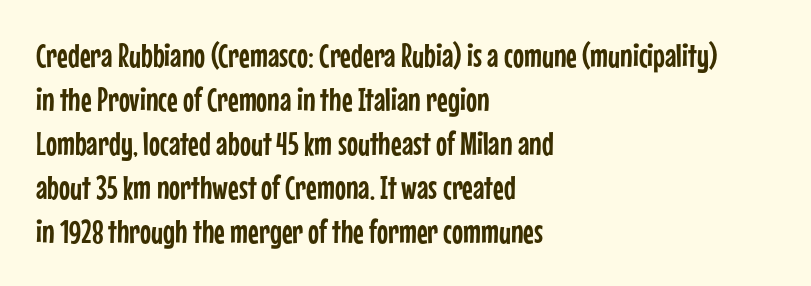
Q: Is the text italic (slanted)? A: No, it is upright.
Q: Is the typeface a serif or a sans-serif typeface? A: Sans-serif.
Q: Is the text underlined? A: No.
Q: How is the paragraph aligned? A: Left-aligned.
Q: Is the spacing between letters normal or unusually wide? A: Normal.
Q: Is the spacing between lines tight, normal or loose? A: Normal.
Q: Width (condensed, normal, or wide)? A: Condensed.
Q: Stroke contrast? A: Low.
Q: x-height? A: Medium.
Q: Monospaced? A: No.
